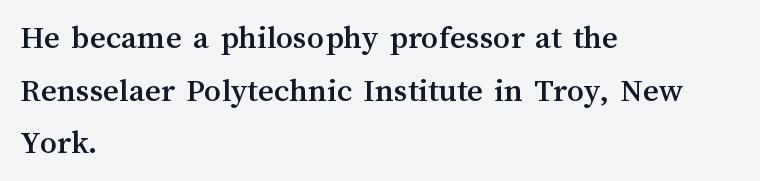
Layout note: lines flush left. You could call the tracking neutral — neither tight nor loose. Each letter keeps its own natural width here, so spacing adapts to shape. Regular leading. Descenders hang freely into open space.
